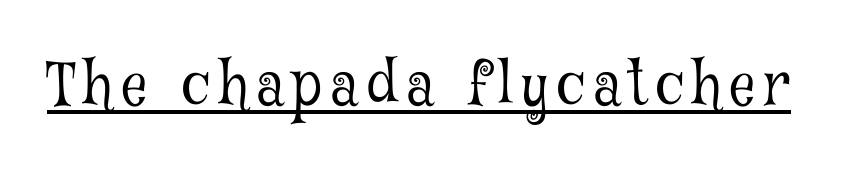
{"serif": "yes", "italic": "no", "bold": "no", "weight": "light", "width": "condensed", "stroke_contrast": "low", "x_height": "medium", "monospaced": "no", "underline": "yes", "glyph_px": 58}
